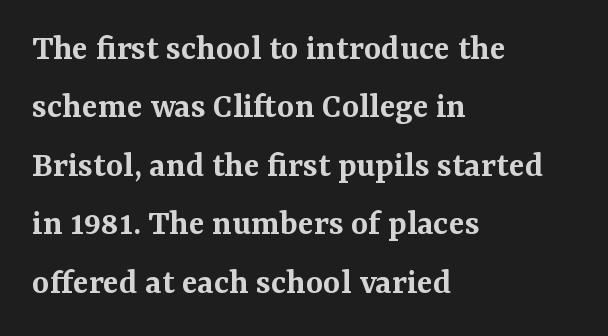
Layout note: lines flush left. Character widths vary here, with narrow letters taking less room than wide ones. Compared with typical body copy, the letter spacing here is the same. Designer's note — italics off, roman on.
